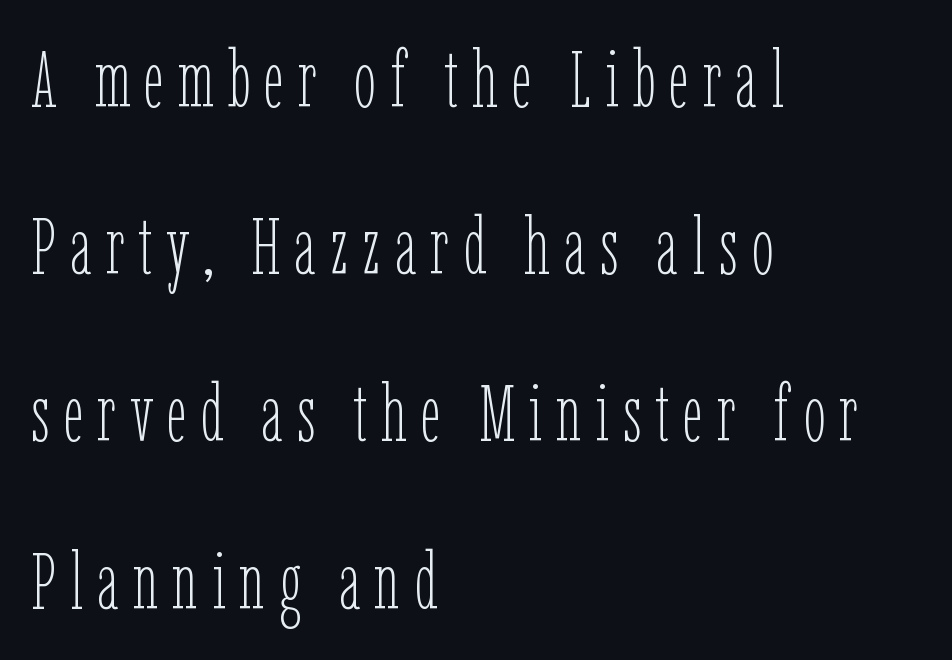
{"italic": "no", "bold": "no", "weight": "thin", "width": "condensed", "stroke_contrast": "low", "x_height": "medium", "monospaced": "no", "underline": "no", "align": "left", "line_spacing": "loose", "line_spacing_ratio": 2.09, "glyph_px": 80}
